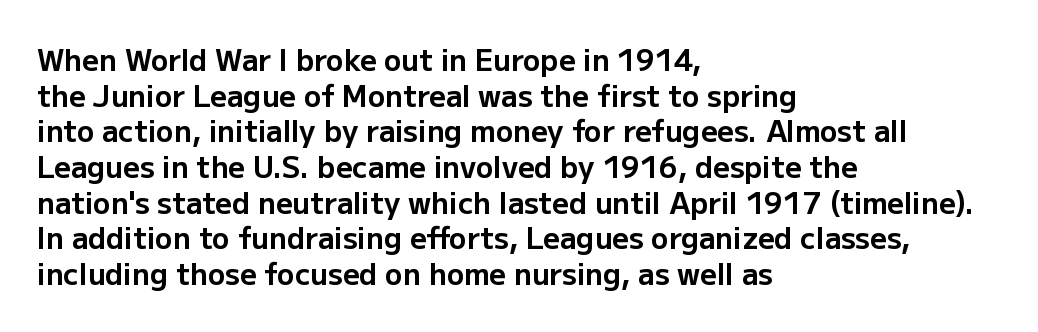
{"serif": "no", "italic": "no", "bold": "yes", "weight": "bold", "width": "normal", "stroke_contrast": "low", "x_height": "medium", "monospaced": "no", "underline": "no", "align": "left", "line_spacing_ratio": 1.23, "letter_spacing": "normal", "letter_spacing_em": 0.0, "glyph_px": 29}
